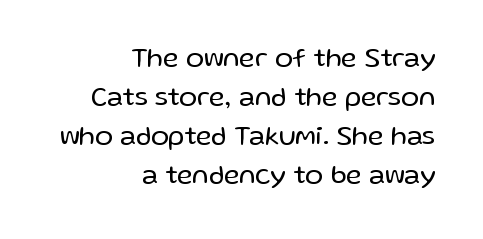
{"italic": "no", "bold": "no", "underline": "no", "align": "right", "line_spacing": "normal", "line_spacing_ratio": 1.45, "letter_spacing": "normal", "letter_spacing_em": 0.0, "glyph_px": 27}
